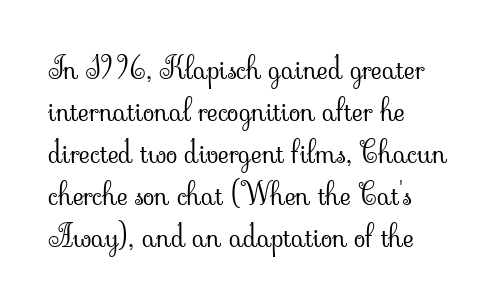
The vertical gap from one line to the next is medium. Glyph-to-glyph distance matches everyday printed text. Looks like regular typesetting: each glyph gets only the width it needs. Do the letters lean? They stand straight. Unmarked baselines from the first word to the last.
